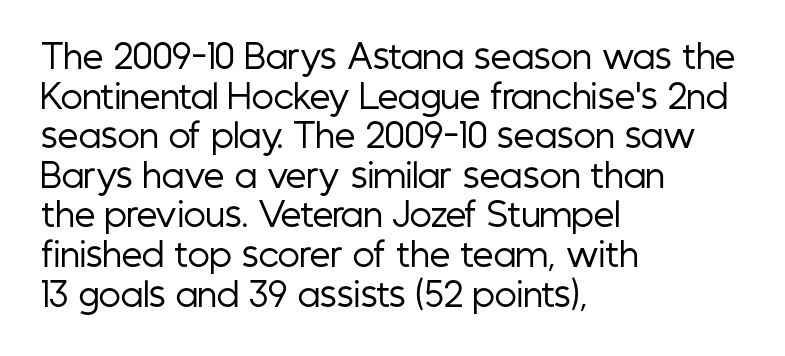
This rendering employs a face without finishing strokes, i.e., a sans-serif. Varying glyph widths throughout — classic text-font behaviour. This reads as an unemphasized weight, regular at the heaviest. Is the letter spacing exaggerated? No — it looks like the ordinary default. Posture: upright roman. Alignment: flush left.
